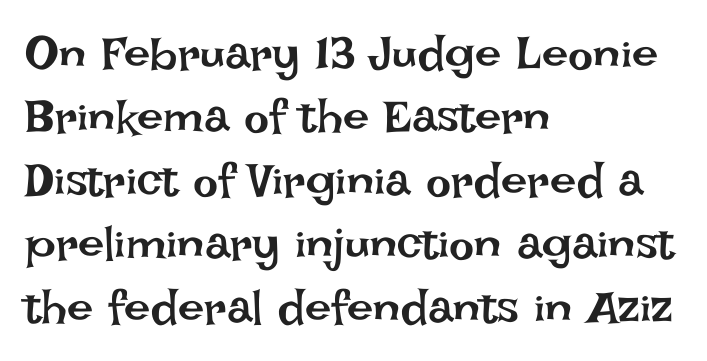
Evenly set lines give the paragraph a standard silhouette. Think of a printed novel: that variable character pitch is what you see here. Posture: straight, roman, zero tilt. Only glyphs here, with clear space below each row. A typesetter would call this zero additional tracking. The letters look calm and open, with moderate or lighter stems.
